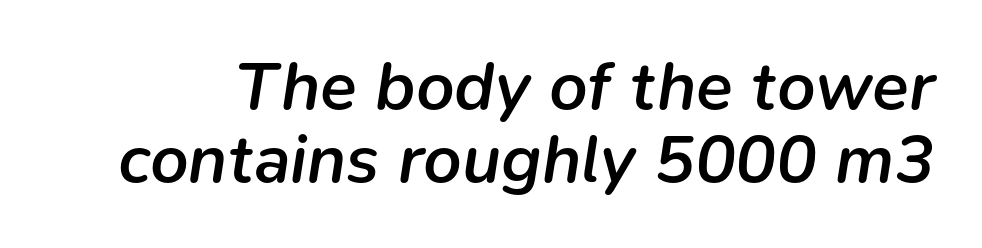
Q: Is the text bold? A: Semi-bold.
Q: Is the text italic (slanted)? A: Yes, it leans right by about 9 degrees.
Q: Is the text underlined? A: No.
Q: Is the spacing between letters normal or unusually wide? A: Normal.
Q: Is the spacing between lines tight, normal or loose? A: Tight.
Q: Width (condensed, normal, or wide)? A: Normal.
Q: Stroke contrast? A: Low.
Q: x-height? A: Medium.
Q: Monospaced? A: No.
